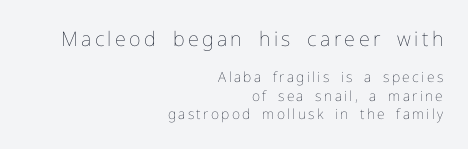
Q: Is the text bold? A: No.
Q: Is the text italic (slanted)? A: No, it is upright.
Q: Is the text underlined? A: No.
Q: How is the paragraph aligned? A: Right-aligned.
Q: Is the spacing between lines tight, normal or loose? A: Normal.
Q: Which block of text is set in a larger size, the first (top) or the second (bottom)? A: The first (top) one.
